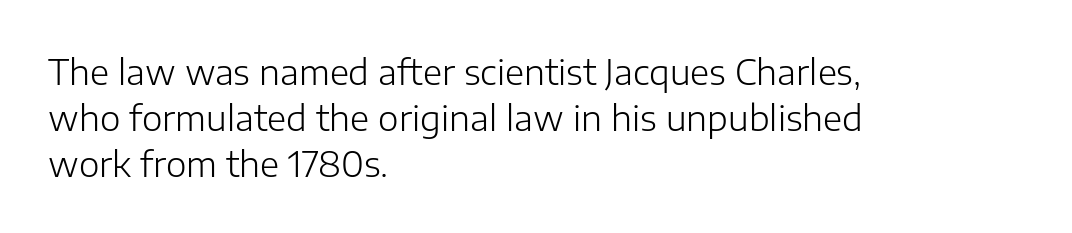
Q: Is the text bold? A: No.
Q: Is the text italic (slanted)? A: No, it is upright.
Q: Is the typeface a serif or a sans-serif typeface? A: Sans-serif.
Q: Is the text underlined? A: No.
Q: How is the paragraph aligned? A: Left-aligned.
Q: Is the spacing between letters normal or unusually wide? A: Normal.
Q: Is the spacing between lines tight, normal or loose? A: Normal.
Q: Width (condensed, normal, or wide)? A: Normal.
Q: Stroke contrast? A: Low.
Q: x-height? A: Medium.
Q: Monospaced? A: No.
